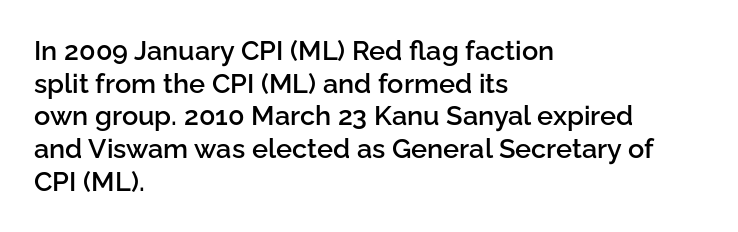
{"italic": "no", "bold": "semi", "underline": "no", "align": "left", "line_spacing_ratio": 1.21, "letter_spacing": "normal", "letter_spacing_em": 0.0, "glyph_px": 27}
